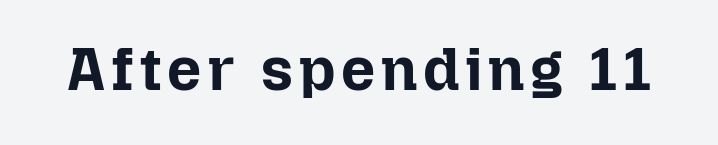
The image shows 60 px bold type, upright; set not underlined; low stroke contrast and a medium x-height.
